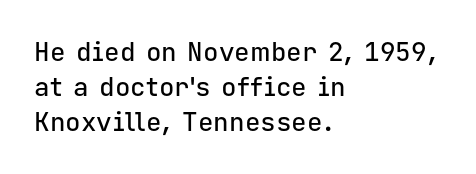
Upright lettering throughout. A classic flush-left, rag-right setting is used for this passage. Underlining? Definitely not there. The passage shown stacks its lines at a standard gap. The letterforms sit shoulder to shoulder at normal distance.
